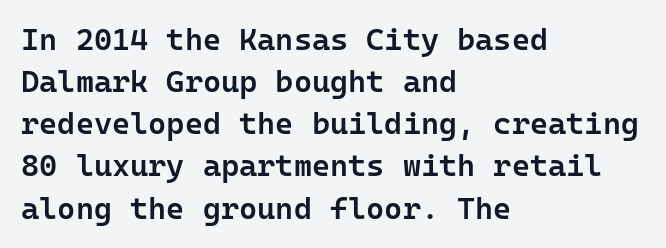
Whoever set this chose a conventional vertical rhythm. Descenders hang freely into open space. Serif or sans? Sans — the stroke terminals are bare. Short and long lines alike share a common starting point at left. Bold? Not quite — semibold, heavier than regular but stopping short. It's the straight-up-and-down kind of type.
